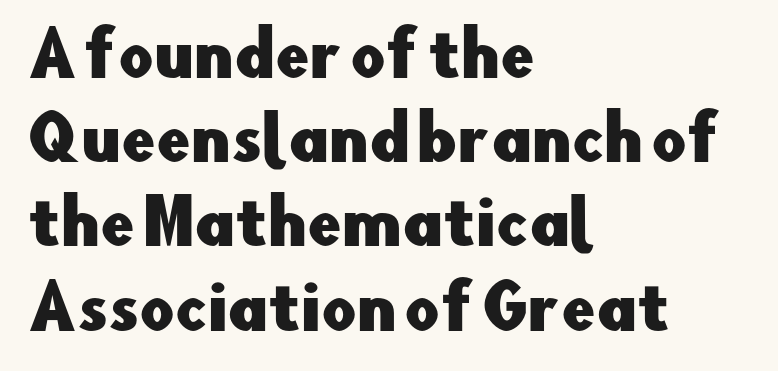
{"serif": "no", "italic": "no", "width": "normal", "stroke_contrast": "low", "x_height": "small", "monospaced": "no", "underline": "no", "align": "left", "line_spacing": "normal", "line_spacing_ratio": 1.38, "letter_spacing": "normal", "letter_spacing_em": 0.0, "glyph_px": 61}
